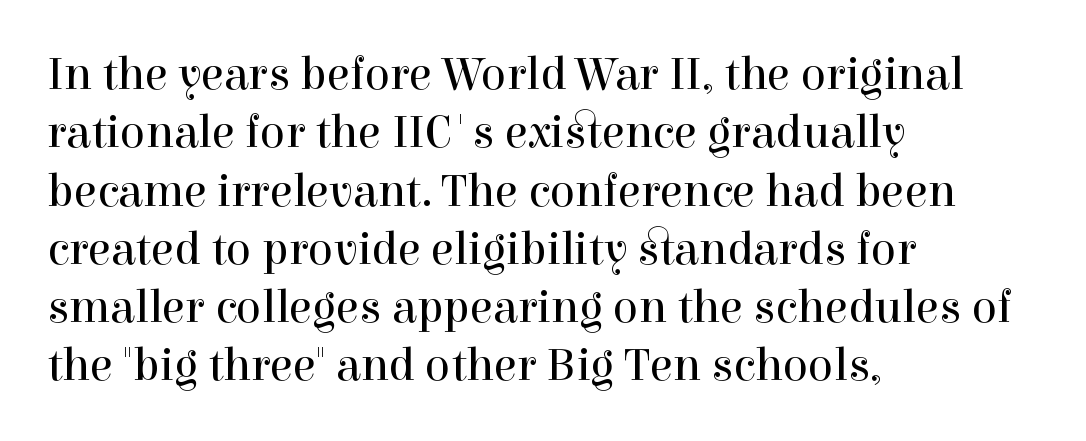
Italic? Not at all — the glyphs are vertical. Looks like regular typesetting: each glyph gets only the width it needs. The space directly below the letters is spotless. The letterforms sit at book weight or below. This sample is left-justified, so line endings fall wherever the words run out.
